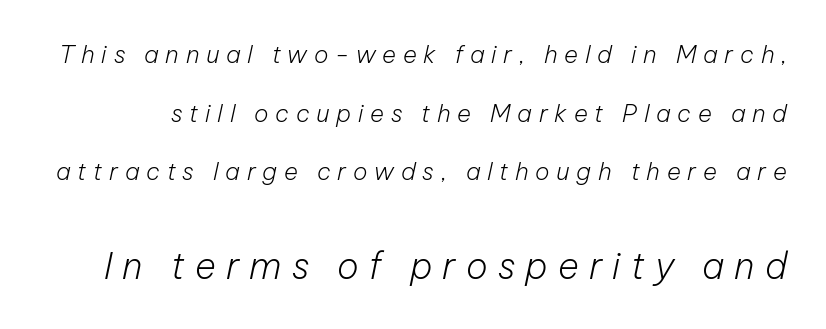
Q: Is the text bold? A: No.
Q: Is the text italic (slanted)? A: Yes, it leans right by about 12 degrees.
Q: Is the text underlined? A: No.
Q: Is the spacing between letters normal or unusually wide? A: Unusually wide.
Q: Is the spacing between lines tight, normal or loose? A: Loose.
Q: Which block of text is set in a larger size, the first (top) or the second (bottom)? A: The second (bottom) one.
Q: Width (condensed, normal, or wide)? A: Normal.
Q: Stroke contrast? A: Low.
Q: x-height? A: Medium.
Q: Monospaced? A: No.
